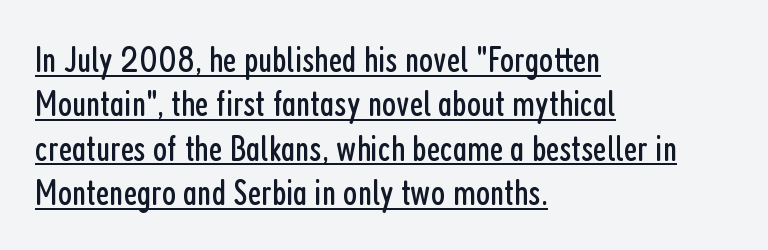
The image shows 37 px regular-weight, condensed sans-serif type, upright; set left-aligned, line spacing 1.2x, normal letter spacing, underlined; low stroke contrast and a medium x-height.
